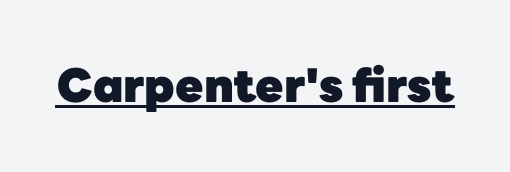
{"serif": "no", "italic": "no", "bold": "yes", "weight": "heavy", "width": "normal", "stroke_contrast": "low", "x_height": "medium", "monospaced": "no", "underline": "yes", "letter_spacing": "normal", "letter_spacing_em": 0.0, "glyph_px": 46}
